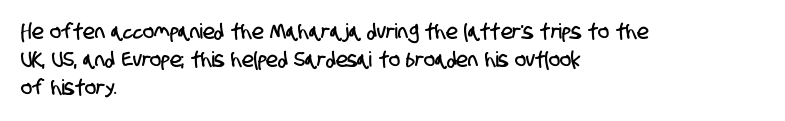
Q: Is the text underlined? A: No.
Q: How is the paragraph aligned? A: Left-aligned.
Q: Is the spacing between letters normal or unusually wide? A: Normal.
Q: Is the spacing between lines tight, normal or loose? A: Normal.
